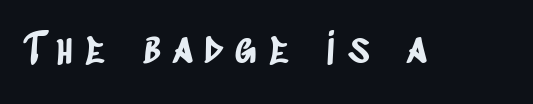
Q: Is the typeface a serif or a sans-serif typeface? A: Sans-serif.
Q: Is the text underlined? A: No.
Q: Is the spacing between letters normal or unusually wide? A: Unusually wide.
Q: Width (condensed, normal, or wide)? A: Condensed.
Q: Stroke contrast? A: Low.
Q: x-height? A: Large.
Q: Monospaced? A: No.
